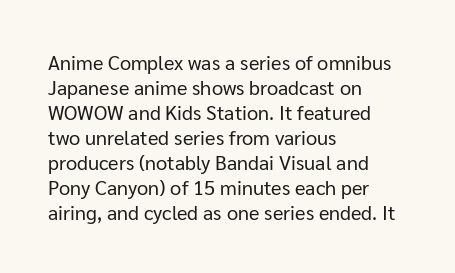
Q: Is the text bold? A: No.
Q: Is the text italic (slanted)? A: No, it is upright.
Q: Is the text underlined? A: No.
Q: How is the paragraph aligned? A: Left-aligned.
Q: Is the spacing between letters normal or unusually wide? A: Normal.
Q: Is the spacing between lines tight, normal or loose? A: Normal.
